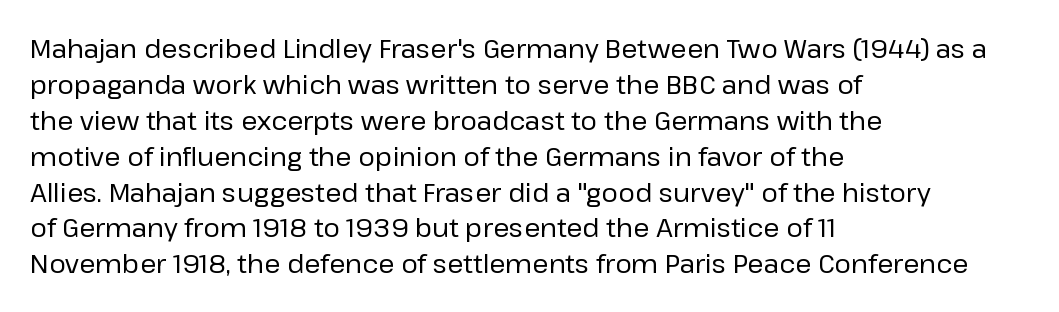
The characters are drawn with everyday or finer stroke widths. Line beginnings align vertically; line endings do not. Rule under the text: the space is simply empty. Words appear dense and cohesive because spacing is normal. Whoever set this chose a conventional vertical rhythm. Rendered with straight, roman letterforms.
